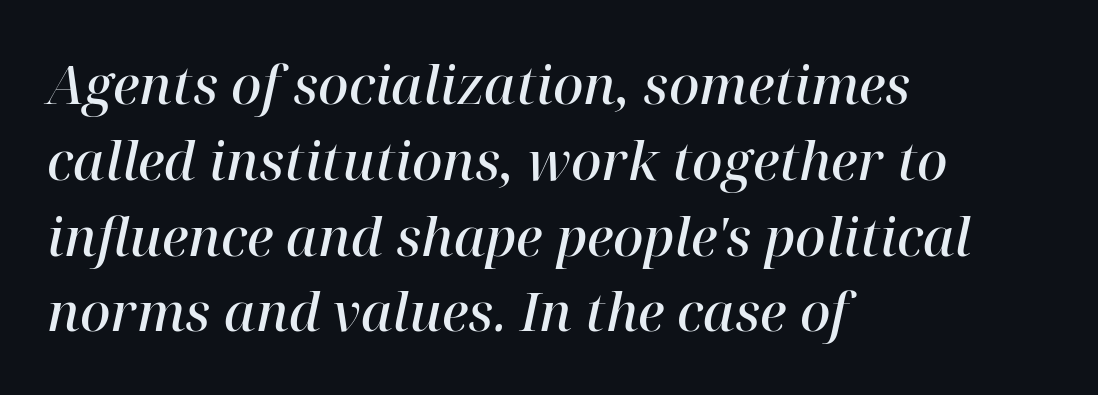
The typography opts for an oblique posture over an upright one. Character widths vary here, with narrow letters taking less room than wide ones. The leading is moderate, giving the passage an even texture. Each line starts at the same left margin while the right side varies. Only glyphs here, with clear space below each row.
